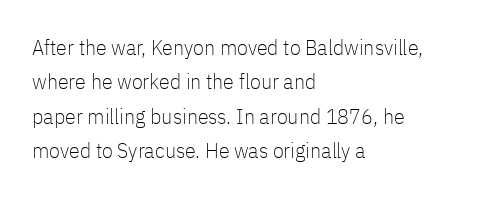
The image shows 22 px text type, upright; set left-aligned, normal line spacing (1.56x), normal letter spacing, not underlined.
